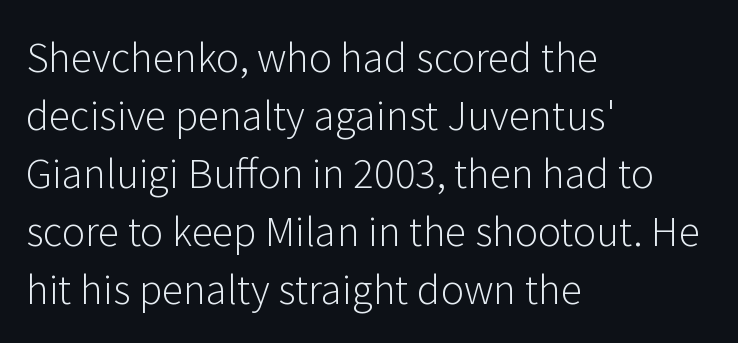
{"serif": "no", "italic": "no", "bold": "no", "weight": "light", "width": "normal", "stroke_contrast": "low", "x_height": "medium", "monospaced": "no", "underline": "no", "align": "left", "line_spacing": "normal", "line_spacing_ratio": 1.49, "letter_spacing": "normal", "letter_spacing_em": 0.0, "glyph_px": 39}
